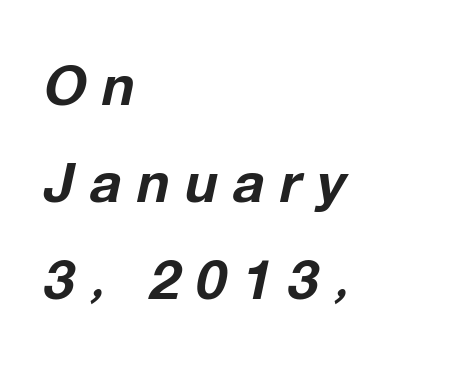
Proportional: the letters do not fall into vertical columns. Is the block centered? No — it sits flush against the left margin. The tracking reads as deliberately expanded to a designer's eye. Emphasis by weight is at full strength: bold.
